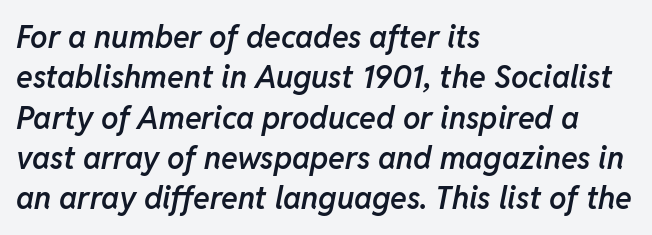
Q: Is the text bold? A: Semi-bold.
Q: Is the text italic (slanted)? A: Yes, it leans right by about 11 degrees.
Q: Is the text underlined? A: No.
Q: How is the paragraph aligned? A: Left-aligned.
Q: Is the spacing between letters normal or unusually wide? A: Normal.
Q: Is the spacing between lines tight, normal or loose? A: Normal.
Q: Width (condensed, normal, or wide)? A: Normal.
Q: Stroke contrast? A: Low.
Q: x-height? A: Medium.
Q: Monospaced? A: No.
